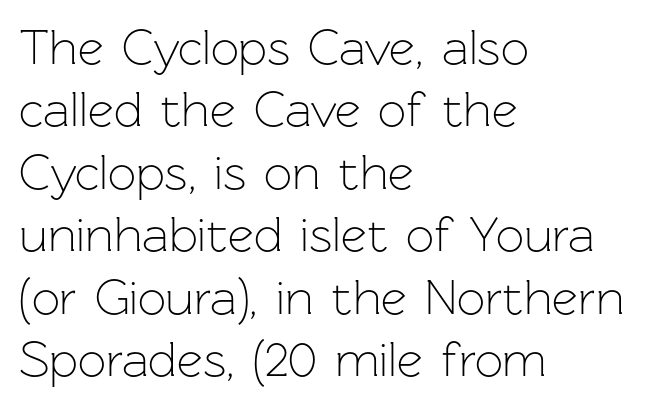
Tracking value appears to be zero — textbook default spacing. These lines sit exactly where default settings would place them. The strip under each line holds only bare page. Note the varied advance widths — an 'i' is clearly narrower than an 'm'. No italicization has been applied; the sample stays upright. No feet cap the strokes, marking this as sans-serif type.
